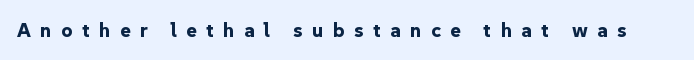
Q: Is the text bold? A: Yes.
Q: Is the text italic (slanted)? A: No, it is upright.
Q: Is the text underlined? A: No.
Q: Is the spacing between letters normal or unusually wide? A: Unusually wide.
